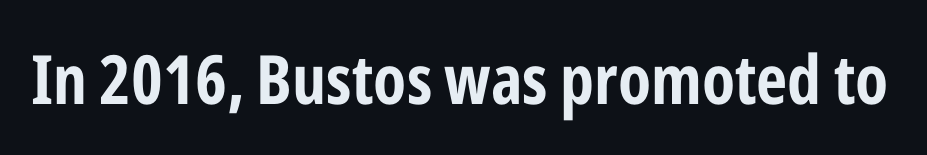
Q: Is the text bold? A: Yes.
Q: Is the text italic (slanted)? A: No, it is upright.
Q: Is the typeface a serif or a sans-serif typeface? A: Sans-serif.
Q: Is the text underlined? A: No.
Q: Is the spacing between letters normal or unusually wide? A: Normal.
Q: Width (condensed, normal, or wide)? A: Condensed.
Q: Stroke contrast? A: Low.
Q: x-height? A: Medium.
Q: Monospaced? A: No.
